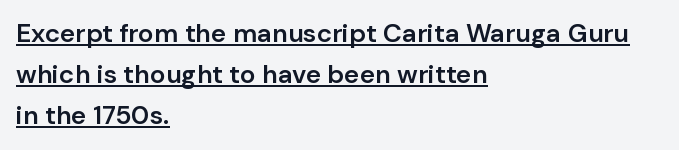
The image shows 26 px text type, upright; set left-aligned, normal line spacing (1.58x), normal letter spacing, underlined.
